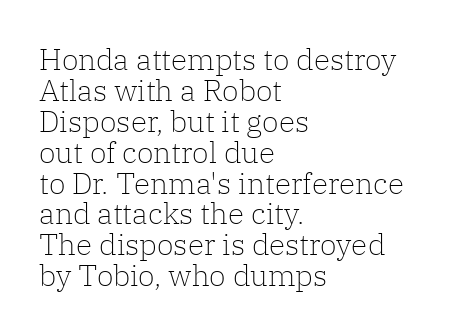
The image shows 30 px light serif type, upright; set left-aligned, tight line spacing (1.03x), normal letter spacing, not underlined; low stroke contrast and a medium x-height.
